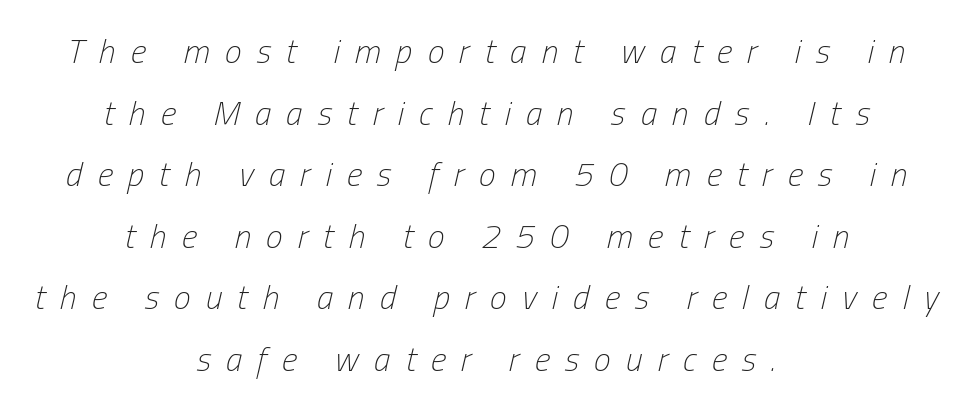
Q: Is the text bold? A: No.
Q: Is the text italic (slanted)? A: Yes, it leans right by about 13 degrees.
Q: Is the text underlined? A: No.
Q: How is the paragraph aligned? A: Centered.
Q: Is the spacing between letters normal or unusually wide? A: Unusually wide.
Q: Width (condensed, normal, or wide)? A: Condensed.
Q: Stroke contrast? A: Low.
Q: x-height? A: Medium.
Q: Monospaced? A: No.
